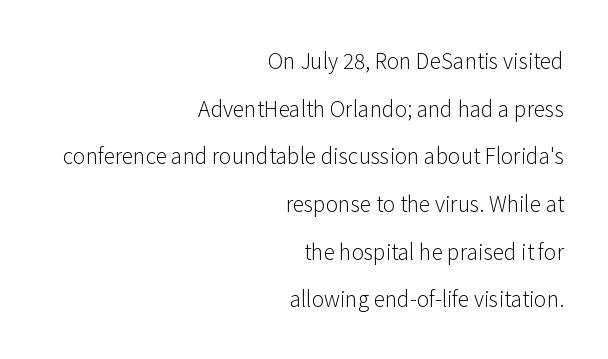
{"italic": "no", "bold": "no", "underline": "no", "align": "right", "line_spacing": "loose", "line_spacing_ratio": 2.27, "letter_spacing": "normal", "letter_spacing_em": 0.0, "glyph_px": 21}
